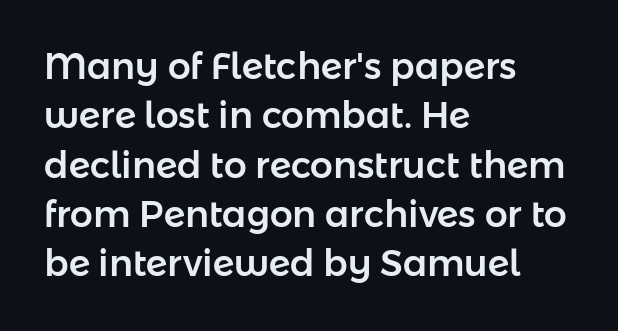
Q: Is the text italic (slanted)? A: No, it is upright.
Q: Is the typeface a serif or a sans-serif typeface? A: Sans-serif.
Q: Is the text underlined? A: No.
Q: How is the paragraph aligned? A: Left-aligned.
Q: Is the spacing between letters normal or unusually wide? A: Normal.
Q: Is the spacing between lines tight, normal or loose? A: Normal.
Q: Width (condensed, normal, or wide)? A: Normal.
Q: Stroke contrast? A: Low.
Q: x-height? A: Medium.
Q: Monospaced? A: No.
